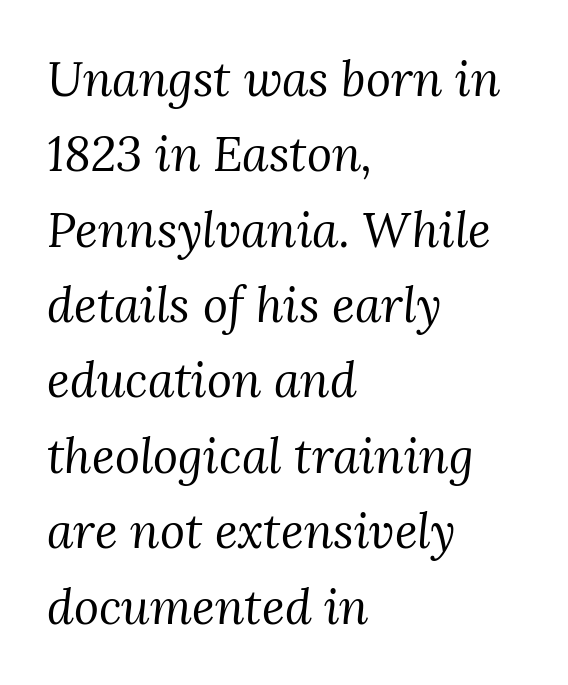
No chunkiness to these letters — they're not bold. The passage is arranged the way most books set body copy — flush left. This sample has the flowing, uneven cadence of proportional lettering. Look at the bottom of the vertical strokes: they flare into serifs here. The specimen reads as italic at a glance. The horizontal fit of the characters is conventional and even.
